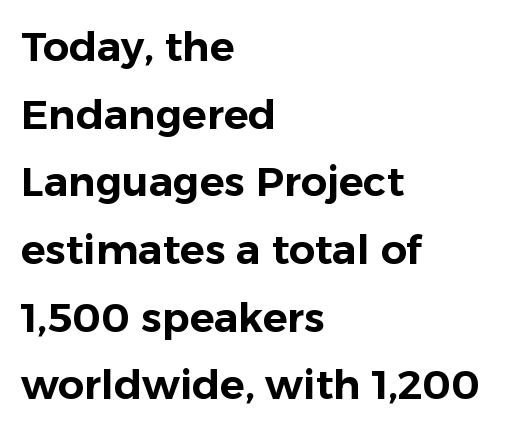
Q: Is the text italic (slanted)? A: No, it is upright.
Q: Is the typeface a serif or a sans-serif typeface? A: Sans-serif.
Q: Is the text underlined? A: No.
Q: How is the paragraph aligned? A: Left-aligned.
Q: Is the spacing between letters normal or unusually wide? A: Normal.
Q: Is the spacing between lines tight, normal or loose? A: Normal.
Q: Width (condensed, normal, or wide)? A: Normal.
Q: Stroke contrast? A: Low.
Q: x-height? A: Medium.
Q: Monospaced? A: No.
